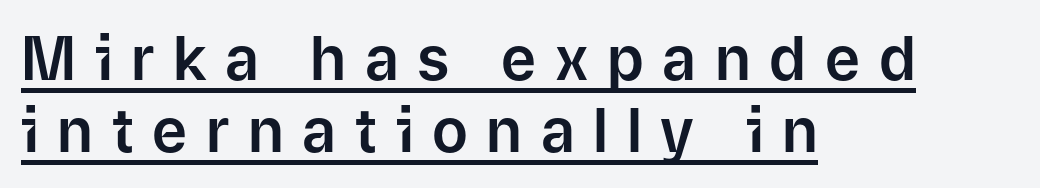
Q: Is the text italic (slanted)? A: No, it is upright.
Q: Is the typeface a serif or a sans-serif typeface? A: Sans-serif.
Q: Is the text underlined? A: Yes.
Q: How is the paragraph aligned? A: Left-aligned.
Q: Is the spacing between letters normal or unusually wide? A: Unusually wide.
Q: Width (condensed, normal, or wide)? A: Normal.
Q: Stroke contrast? A: Low.
Q: x-height? A: Medium.
Q: Monospaced? A: No.
